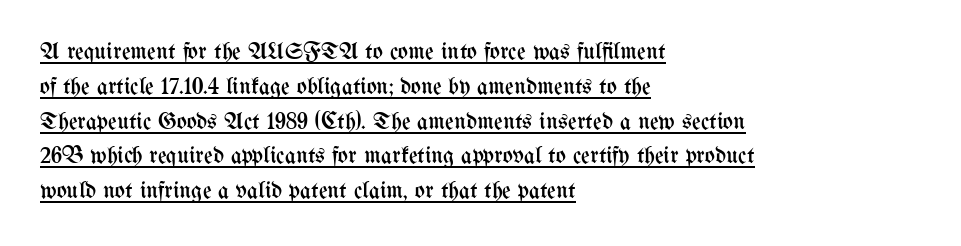
Students, observe the line beneath the letters — that is underlining. Counters stay open thanks to moderate or lighter strokes. The horizontal fit of the characters is conventional and even. Horizontally, the lines are justified to the leading edge only. Is there much room between lines? A standard amount, neither cramped nor airy. The font's upright variant was chosen for this text.
